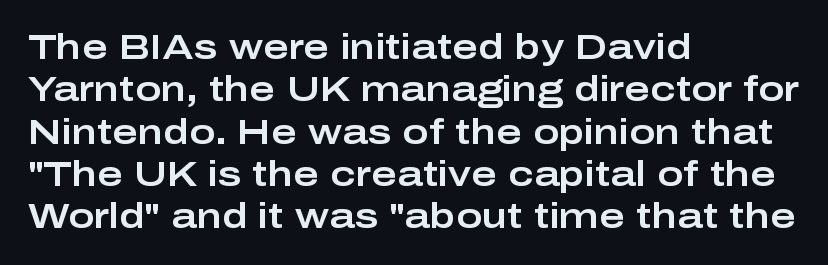
{"serif": "no", "italic": "no", "width": "wide", "stroke_contrast": "low", "x_height": "medium", "monospaced": "no", "underline": "no", "align": "left", "line_spacing_ratio": 1.21, "letter_spacing": "normal", "letter_spacing_em": 0.0, "glyph_px": 35}
